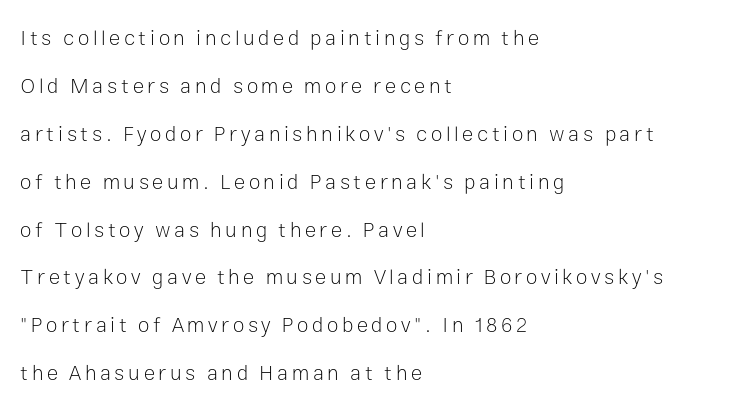
{"italic": "no", "bold": "no", "underline": "no", "align": "left", "line_spacing": "loose", "line_spacing_ratio": 2.28, "glyph_px": 21}
